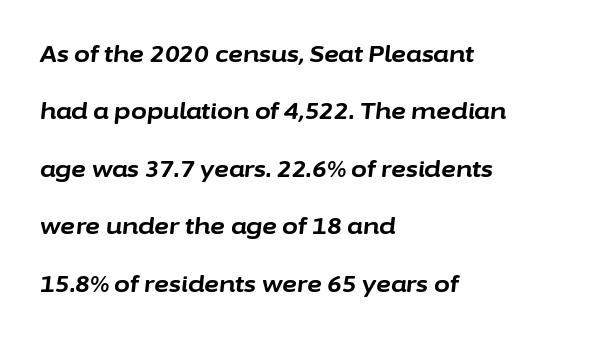
Descenders hang freely into open space. Strokes here are thick enough to call this a true bold. No extra tracking has been applied to these lines. Compared with ordinary roman type, these characters are visibly tilted. A typesetter would call this leading open, well beyond the default. These lines are set flush left with a ragged right edge.
